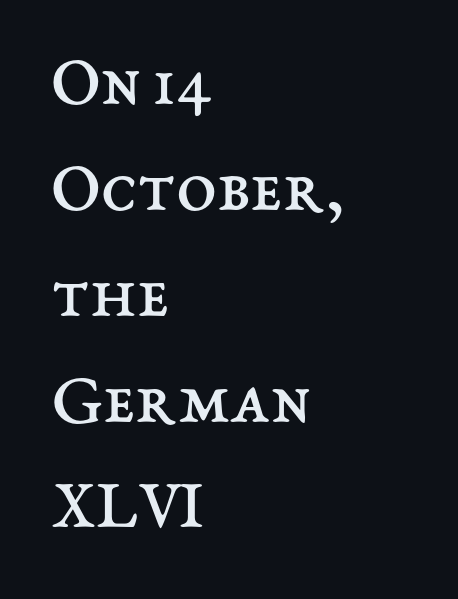
Q: Is the text bold? A: No.
Q: Is the text italic (slanted)? A: No, it is upright.
Q: Is the text underlined? A: No.
Q: How is the paragraph aligned? A: Left-aligned.
Q: Is the spacing between letters normal or unusually wide? A: Normal.
Q: Is the spacing between lines tight, normal or loose? A: Normal.
Q: Width (condensed, normal, or wide)? A: Normal.
Q: Stroke contrast? A: Medium.
Q: x-height? A: Medium.
Q: Monospaced? A: No.
